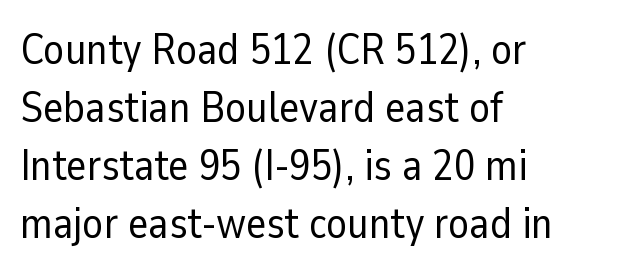
Q: Is the text bold? A: No.
Q: Is the text italic (slanted)? A: No, it is upright.
Q: Is the typeface a serif or a sans-serif typeface? A: Sans-serif.
Q: Is the text underlined? A: No.
Q: How is the paragraph aligned? A: Left-aligned.
Q: Is the spacing between letters normal or unusually wide? A: Normal.
Q: Is the spacing between lines tight, normal or loose? A: Normal.
Q: Width (condensed, normal, or wide)? A: Normal.
Q: Stroke contrast? A: Low.
Q: x-height? A: Medium.
Q: Monospaced? A: No.
